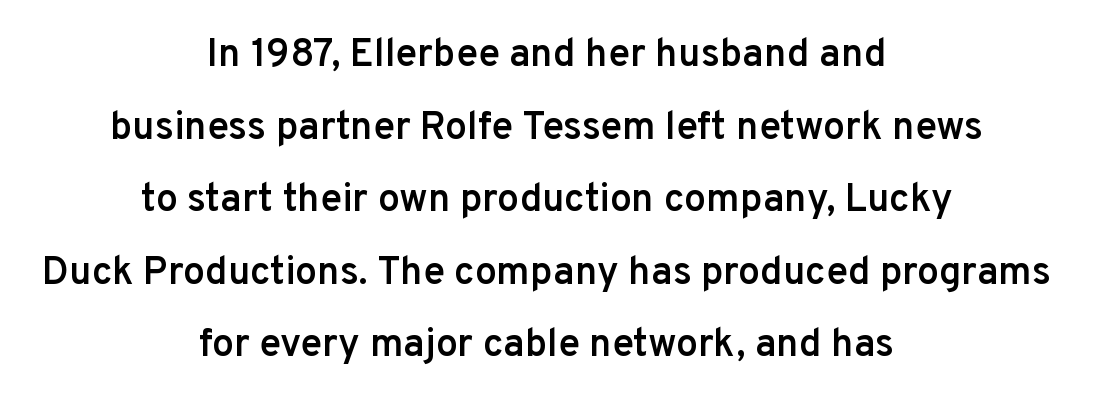
{"serif": "no", "italic": "no", "bold": "semi", "weight": "semibold", "width": "normal", "stroke_contrast": "low", "x_height": "medium", "monospaced": "no", "underline": "no", "align": "center", "line_spacing_ratio": 1.86, "letter_spacing": "normal", "letter_spacing_em": 0.0, "glyph_px": 39}
